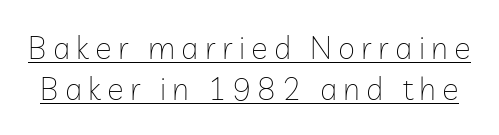
The image shows 31 px thin sans-serif type, upright; set normal line spacing (1.31x), unusually wide letter spacing (+0.2 em), underlined; low stroke contrast and a medium x-height.
